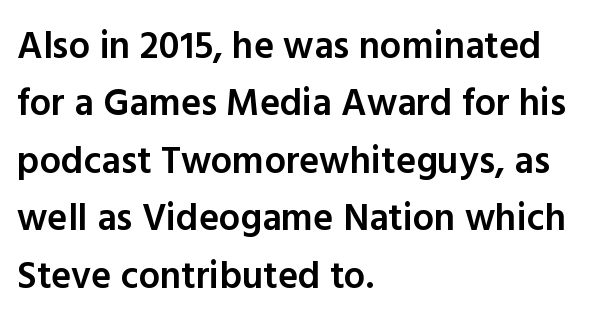
Every letter is mildly thick-stroked: semibold rather than bold. Proportional: the letters do not fall into vertical columns. The type is set solid horizontally, with unmodified tracking. Is there any slant? The stems are plumb. Normally led — the rows are evenly, conventionally spaced.
